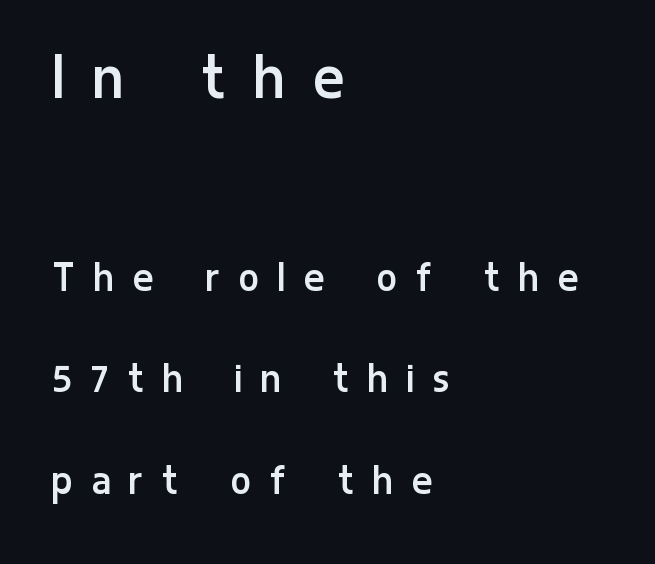
The image shows 71 px regular-weight, condensed sans-serif type, upright; set left-aligned, loose line spacing (2.15x), unusually wide letter spacing (+0.43 em), not underlined; the first (top) block is 1.51x larger; low stroke contrast and a medium x-height.
